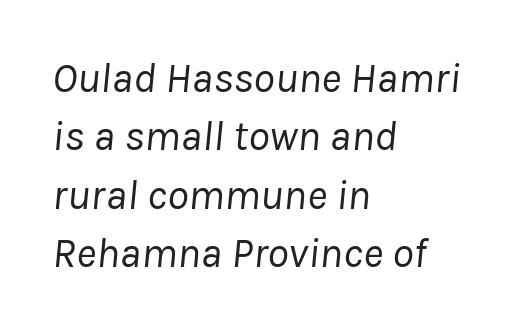
Q: Is the text bold? A: No.
Q: Is the text italic (slanted)? A: Yes, it leans right by about 8 degrees.
Q: Is the text underlined? A: No.
Q: How is the paragraph aligned? A: Left-aligned.
Q: Is the spacing between letters normal or unusually wide? A: Normal.
Q: Is the spacing between lines tight, normal or loose? A: Normal.
Q: Width (condensed, normal, or wide)? A: Normal.
Q: Stroke contrast? A: Low.
Q: x-height? A: Medium.
Q: Monospaced? A: No.
